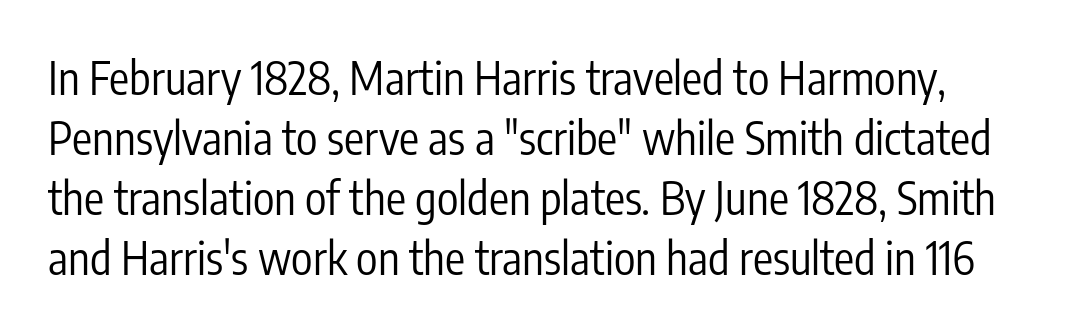
{"serif": "no", "italic": "no", "bold": "no", "weight": "regular", "width": "condensed", "stroke_contrast": "low", "x_height": "medium", "monospaced": "no", "underline": "no", "line_spacing": "normal", "line_spacing_ratio": 1.33, "letter_spacing": "normal", "letter_spacing_em": 0.0, "glyph_px": 45}
